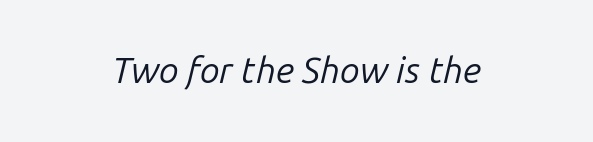
Stems here are at most as thick as an everyday book face. Clear beneath every line of the passage. The typesetter chose a symmetrical, centered arrangement here. A typesetter would mark this as italic.
